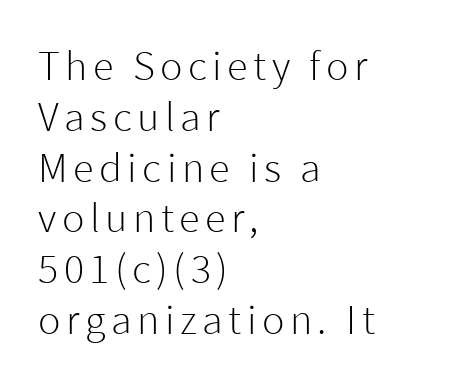
{"serif": "no", "italic": "no", "bold": "no", "weight": "light", "width": "normal", "stroke_contrast": "low", "x_height": "medium", "monospaced": "no", "underline": "no", "align": "left", "line_spacing_ratio": 1.21, "glyph_px": 42}
